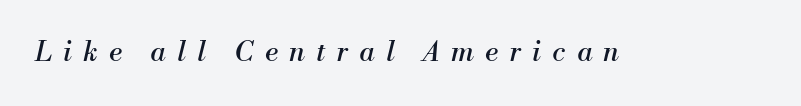
The image shows 28 px regular-weight serif type, italic (leaning right); set unusually wide letter spacing (+0.4 em), not underlined; medium stroke contrast and a small x-height.
